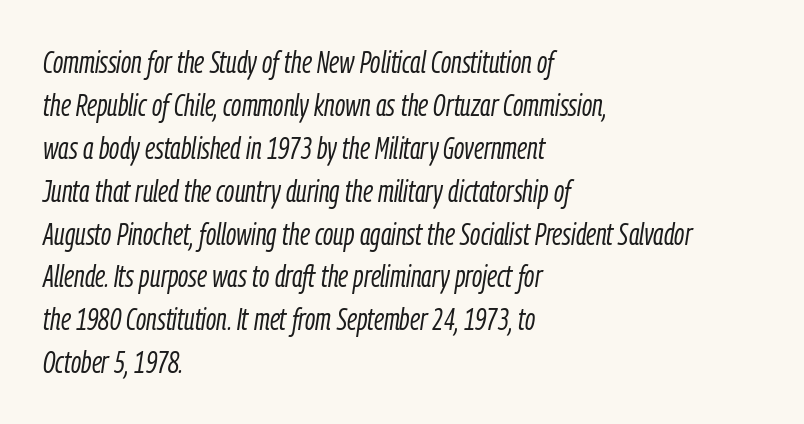
{"italic": "yes", "lean": "right", "slant_degrees": 9, "bold": "no", "weight": "light", "width": "condensed", "stroke_contrast": "low", "x_height": "medium", "monospaced": "no", "underline": "no", "align": "left", "line_spacing": "normal", "line_spacing_ratio": 1.43, "letter_spacing": "normal", "letter_spacing_em": 0.0, "glyph_px": 30}
